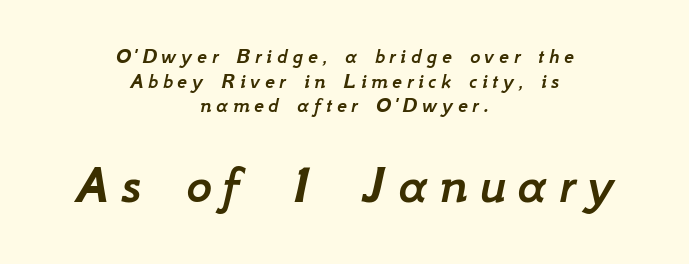
The rendering uses natural spacing where letterforms have individual widths. Alignment: centered. Any mark beneath the type? The region is blank. Compare the two chunks: the lower has the greater cap height. Compared with ordinary roman type, these characters are visibly tilted. Reading down the column, the eye jumps only a short way to each next line.
